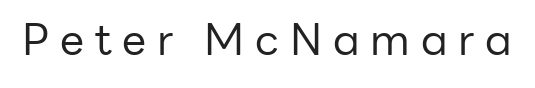
The image shows 43 px regular-weight sans-serif type, upright; set unusually wide letter spacing (+0.25 em), not underlined; low stroke contrast and a medium x-height.
